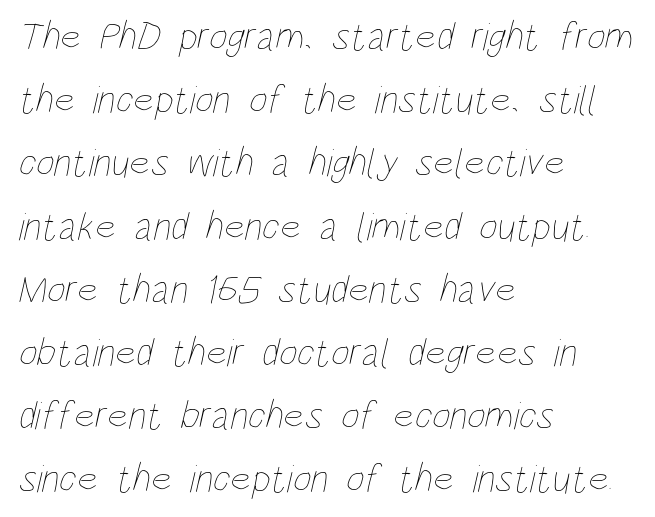
The image shows 40 px thin, condensed type; set left-aligned, normal line spacing (1.58x), normal letter spacing, not underlined; low stroke contrast and a large x-height.
